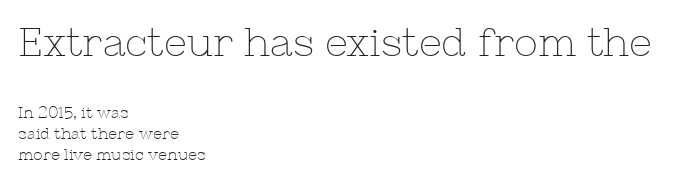
Q: Is the text bold? A: No.
Q: Is the text italic (slanted)? A: No, it is upright.
Q: Is the typeface a serif or a sans-serif typeface? A: Serif.
Q: Is the text underlined? A: No.
Q: How is the paragraph aligned? A: Left-aligned.
Q: Is the spacing between letters normal or unusually wide? A: Normal.
Q: Is the spacing between lines tight, normal or loose? A: Normal.
Q: Which block of text is set in a larger size, the first (top) or the second (bottom)? A: The first (top) one.
Q: Width (condensed, normal, or wide)? A: Normal.
Q: Stroke contrast? A: Low.
Q: x-height? A: Medium.
Q: Monospaced? A: No.
